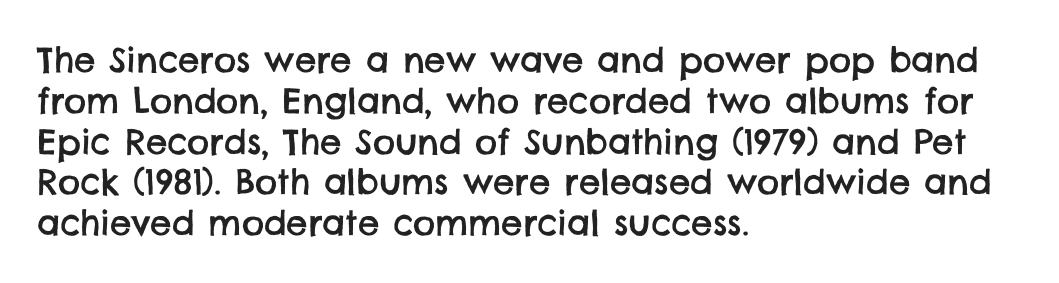
Q: Is the typeface a serif or a sans-serif typeface? A: Sans-serif.
Q: Is the text underlined? A: No.
Q: How is the paragraph aligned? A: Left-aligned.
Q: Is the spacing between letters normal or unusually wide? A: Normal.
Q: Width (condensed, normal, or wide)? A: Normal.
Q: Stroke contrast? A: Low.
Q: x-height? A: Large.
Q: Monospaced? A: No.
